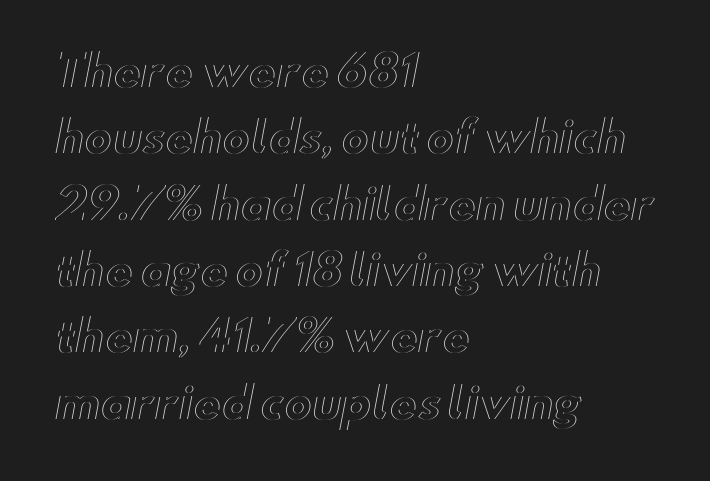
Is this a fixed-width face? No — the glyphs have proportional, varying widths. Line starts are locked; line ends wander. There is no visible air inserted between adjacent glyphs. Interline gaps are of average width in this sample.
